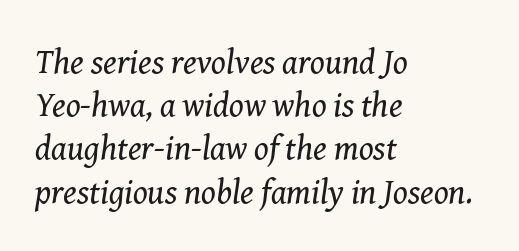
Does the copy run flush right? No — it runs flush left. Think of a printed novel: that variable character pitch is what you see here. The cut favours lightness, reaching ordinary text weight at its darkest. What stands out about the letter spacing? Nothing — it is the standard amount.
